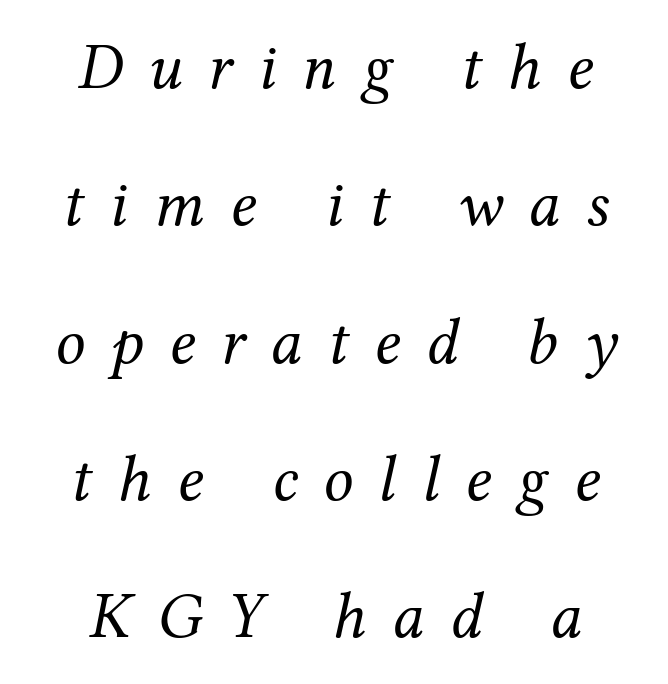
The image shows 66 px regular-weight serif type, italic (leaning right); set centered, loose line spacing (2.08x), unusually wide letter spacing (+0.39 em), not underlined; medium stroke contrast and a medium x-height.
